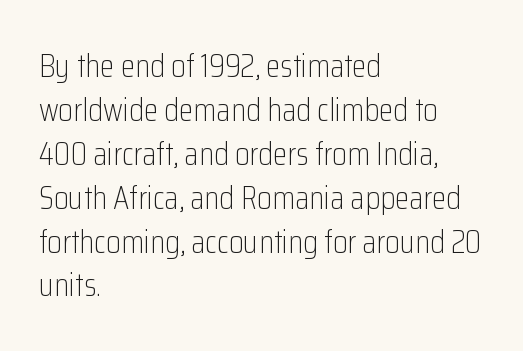
The passage shown is typed in a proportional face where columns would drift. Here the glyphs are tracked normally, forming tight word shapes. Unlike italic type, these characters show no tilt at all. Check under the words: just untouched page. This rendering uses left alignment, leaving the right contour irregular.
